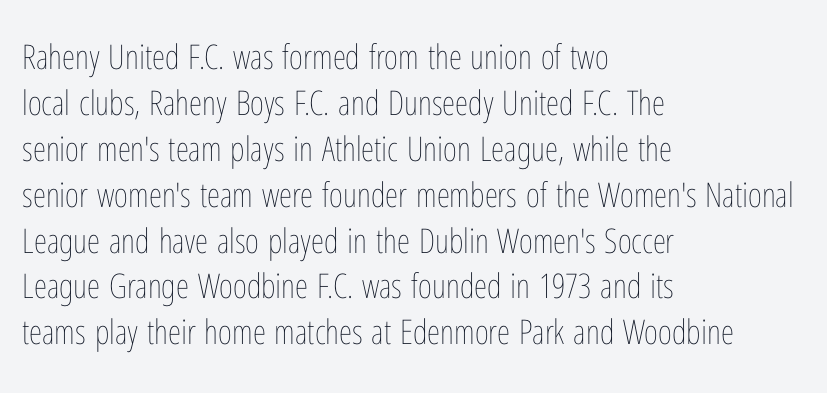
{"italic": "no", "bold": "no", "weight": "thin", "width": "condensed", "stroke_contrast": "low", "x_height": "medium", "monospaced": "no", "underline": "no", "align": "left", "line_spacing": "normal", "line_spacing_ratio": 1.35, "letter_spacing": "normal", "letter_spacing_em": 0.0, "glyph_px": 34}
